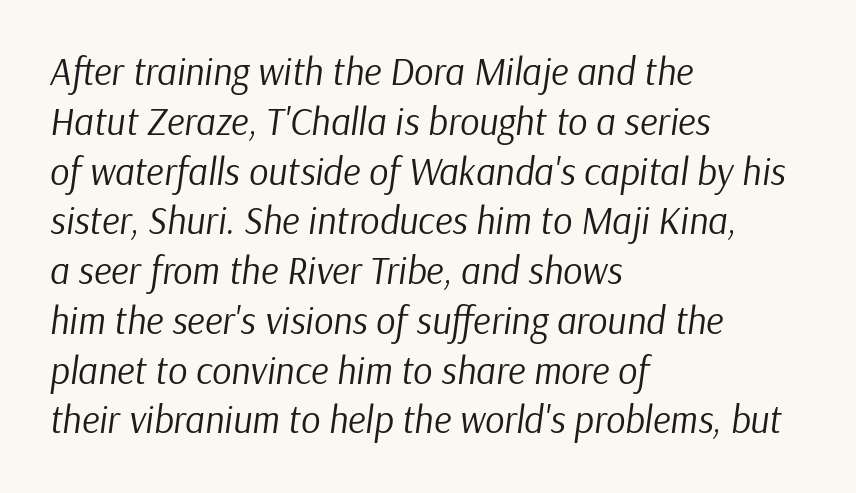
Q: Is the text bold? A: No.
Q: Is the text italic (slanted)? A: Yes, it leans right by about 9 degrees.
Q: Is the text underlined? A: No.
Q: How is the paragraph aligned? A: Left-aligned.
Q: Is the spacing between letters normal or unusually wide? A: Normal.
Q: Is the spacing between lines tight, normal or loose? A: Normal.
Q: Width (condensed, normal, or wide)? A: Normal.
Q: Stroke contrast? A: Low.
Q: x-height? A: Medium.
Q: Monospaced? A: No.
